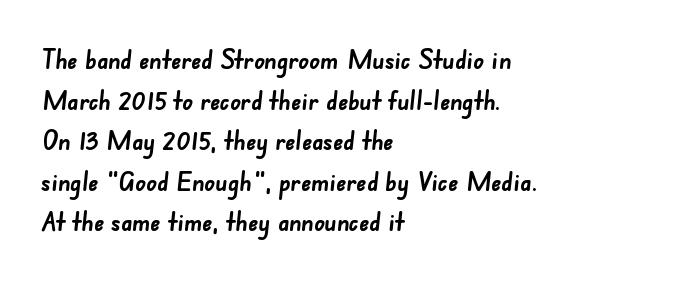
The image shows 26 px bold type; set left-aligned, normal line spacing (1.56x), normal letter spacing, not underlined.
